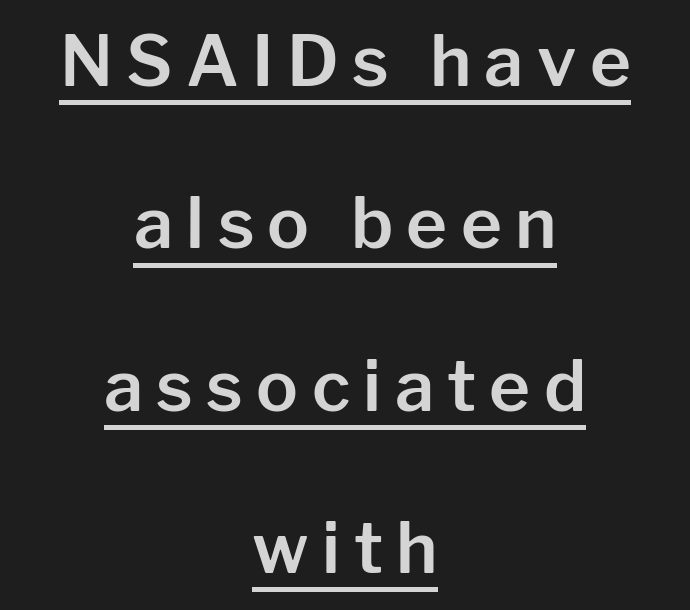
Q: Is the text italic (slanted)? A: No, it is upright.
Q: Is the typeface a serif or a sans-serif typeface? A: Sans-serif.
Q: Is the text underlined? A: Yes.
Q: How is the paragraph aligned? A: Centered.
Q: Is the spacing between lines tight, normal or loose? A: Loose.
Q: Width (condensed, normal, or wide)? A: Normal.
Q: Stroke contrast? A: Low.
Q: x-height? A: Medium.
Q: Monospaced? A: No.
